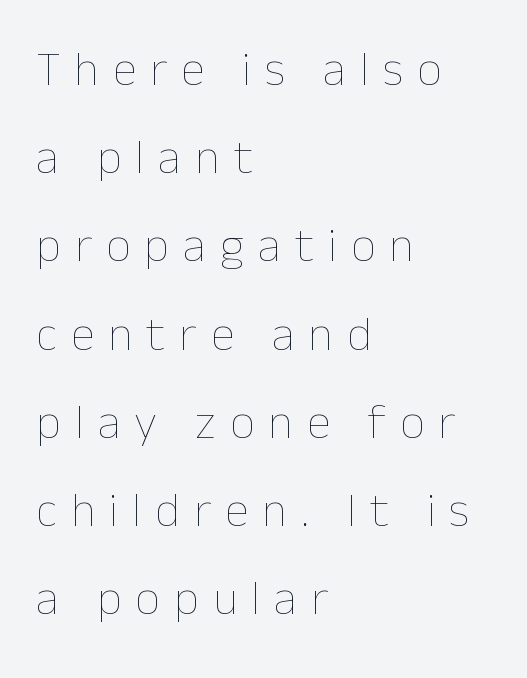
Q: Is the text bold? A: No.
Q: Is the text italic (slanted)? A: No, it is upright.
Q: Is the text underlined? A: No.
Q: How is the paragraph aligned? A: Left-aligned.
Q: Is the spacing between letters normal or unusually wide? A: Unusually wide.
Q: Width (condensed, normal, or wide)? A: Normal.
Q: Stroke contrast? A: Low.
Q: x-height? A: Medium.
Q: Monospaced? A: No.
